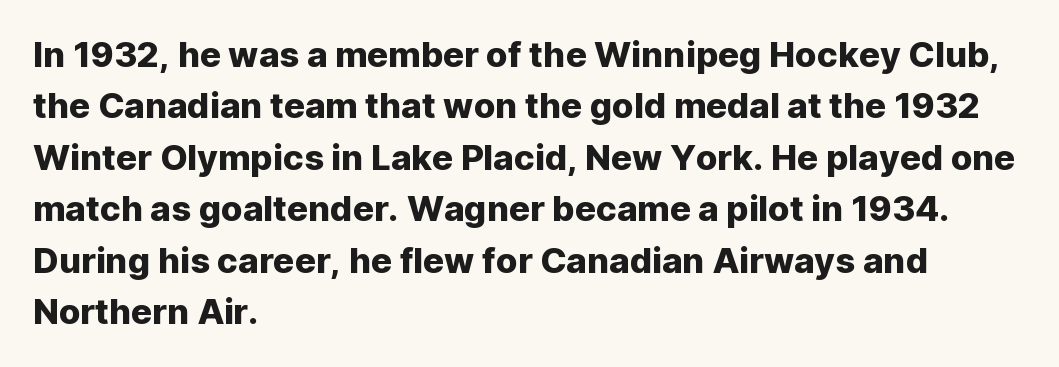
These lines keep a tight, regular rhythm from letter to letter. Teacher's note: observe the even left margin — that is flush-left alignment. Check the space under the baseline: it is left empty. Each letter's strokes conclude bluntly, with no projecting serifs. Is this a fixed-width face? No — the glyphs have proportional, varying widths.
